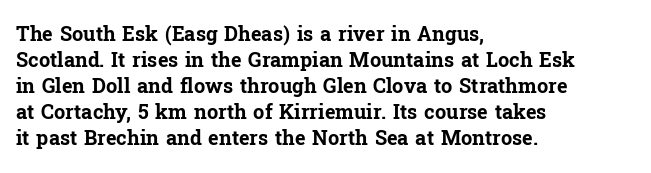
The image shows 20 px bold type, upright; set left-aligned, normal line spacing (1.3x), normal letter spacing, not underlined.
